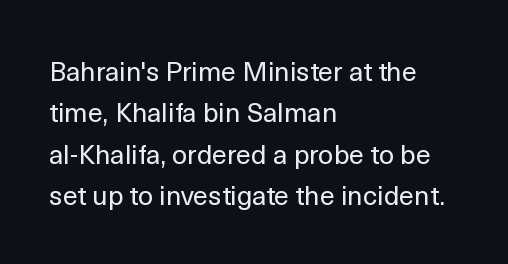
In terms of leading, this rendering sits right in the middle. The lettering stays uniformly vertical, giving the passage a roman look. Decoration check: the copy has no underline. The passage shown is not bold in any degree. How are the letters spaced? Ordinarily, with no added tracking.
